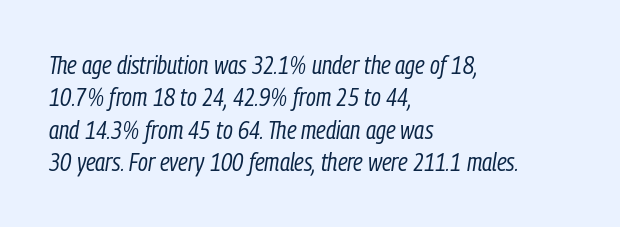
The image shows 25 px text type, italic (leaning right); set left-aligned, normal line spacing (1.3x), normal letter spacing, not underlined.
